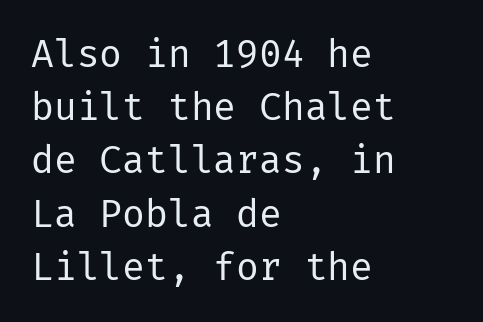
The area under the type is left untouched. Is the stroke heavy? The answer is a plain regular-or-lighter. Posture: straight, roman, zero tilt. This sample uses a sans-serif face. Vertically, the passage feels balanced, rows spaced as you'd expect. In CSS terms this would be text-align: left.
